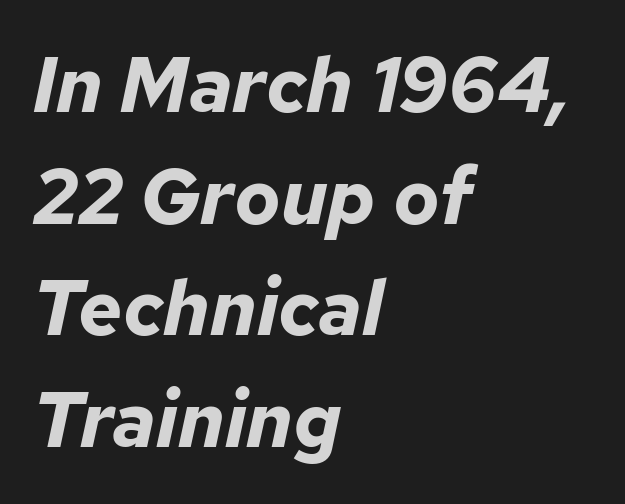
Q: Is the text bold? A: Yes.
Q: Is the text italic (slanted)? A: Yes, it leans right by about 12 degrees.
Q: Is the text underlined? A: No.
Q: How is the paragraph aligned? A: Left-aligned.
Q: Is the spacing between letters normal or unusually wide? A: Normal.
Q: Is the spacing between lines tight, normal or loose? A: Normal.
Q: Width (condensed, normal, or wide)? A: Normal.
Q: Stroke contrast? A: Low.
Q: x-height? A: Medium.
Q: Monospaced? A: No.
